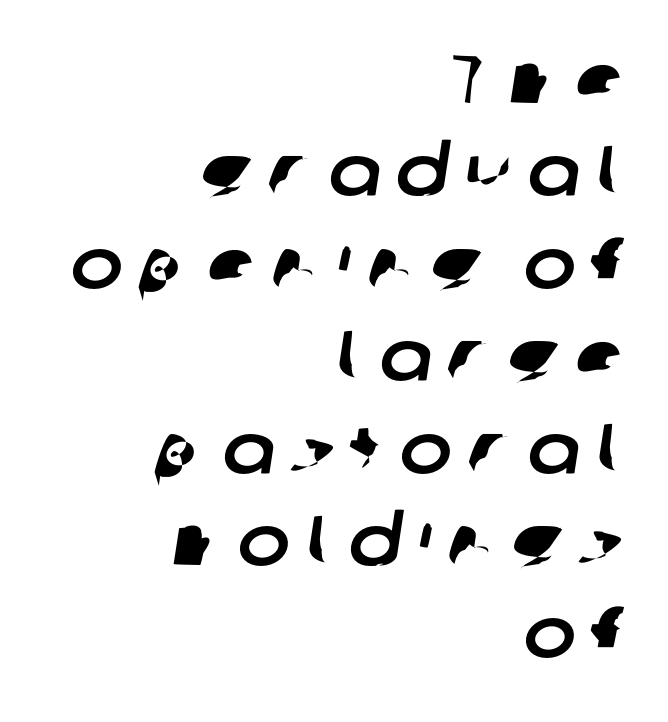
Q: Is the typeface a serif or a sans-serif typeface? A: Sans-serif.
Q: Is the text underlined? A: No.
Q: How is the paragraph aligned? A: Right-aligned.
Q: Is the spacing between letters normal or unusually wide? A: Unusually wide.
Q: Is the spacing between lines tight, normal or loose? A: Normal.
Q: Width (condensed, normal, or wide)? A: Normal.
Q: Stroke contrast? A: Low.
Q: x-height? A: Medium.
Q: Monospaced? A: No.
